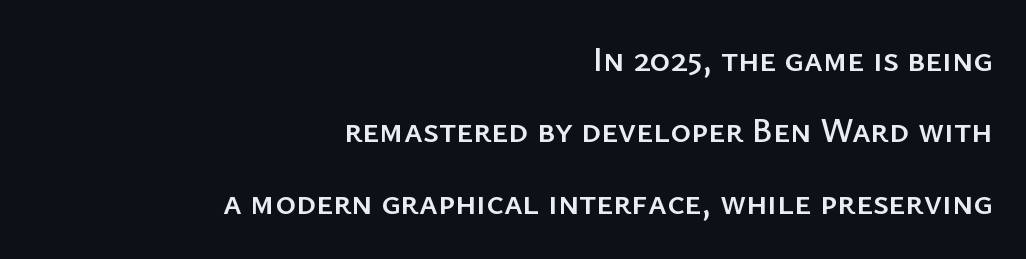
{"serif": "no", "italic": "no", "width": "normal", "stroke_contrast": "low", "x_height": "medium", "monospaced": "no", "underline": "no", "align": "right", "line_spacing": "loose", "line_spacing_ratio": 2.04, "letter_spacing": "normal", "letter_spacing_em": 0.0, "glyph_px": 35}
